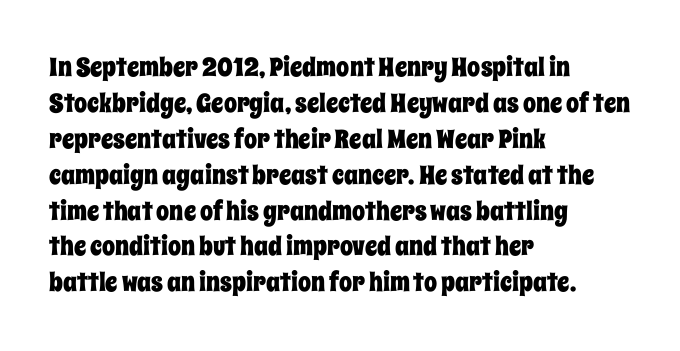
Q: Is the text italic (slanted)? A: No, it is upright.
Q: Is the text underlined? A: No.
Q: How is the paragraph aligned? A: Left-aligned.
Q: Is the spacing between letters normal or unusually wide? A: Normal.
Q: Is the spacing between lines tight, normal or loose? A: Normal.
